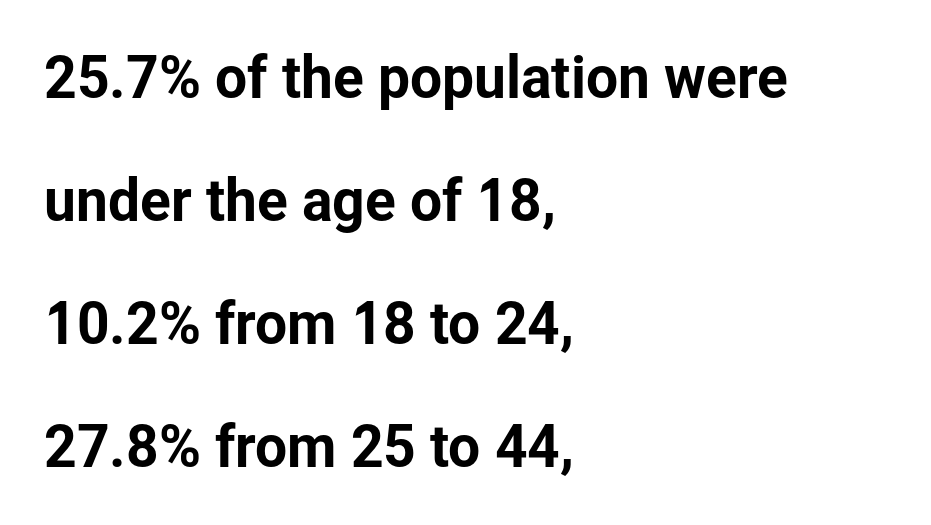
Q: Is the text italic (slanted)? A: No, it is upright.
Q: Is the typeface a serif or a sans-serif typeface? A: Sans-serif.
Q: Is the text underlined? A: No.
Q: How is the paragraph aligned? A: Left-aligned.
Q: Is the spacing between letters normal or unusually wide? A: Normal.
Q: Is the spacing between lines tight, normal or loose? A: Loose.
Q: Width (condensed, normal, or wide)? A: Normal.
Q: Stroke contrast? A: Low.
Q: x-height? A: Medium.
Q: Monospaced? A: No.
